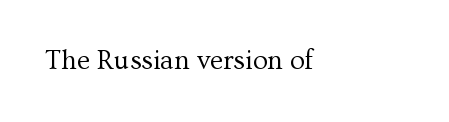
The image shows 27 px text type, upright; set left-aligned, normal letter spacing, not underlined.
